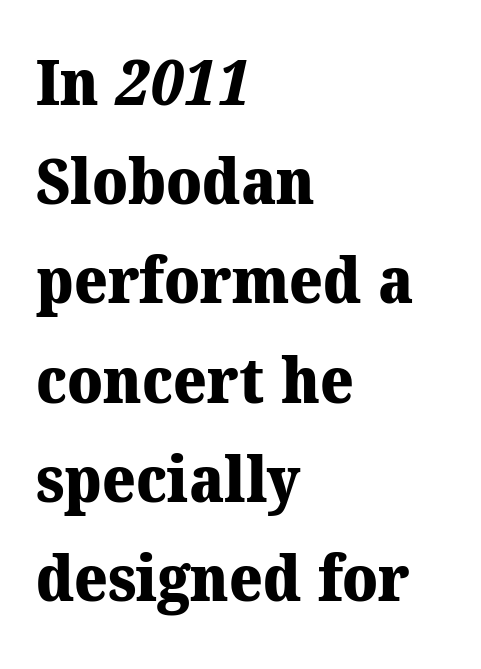
The image shows 64 px heavy serif type; set left-aligned, normal line spacing (1.55x), normal letter spacing, not underlined; medium stroke contrast and a medium x-height.
